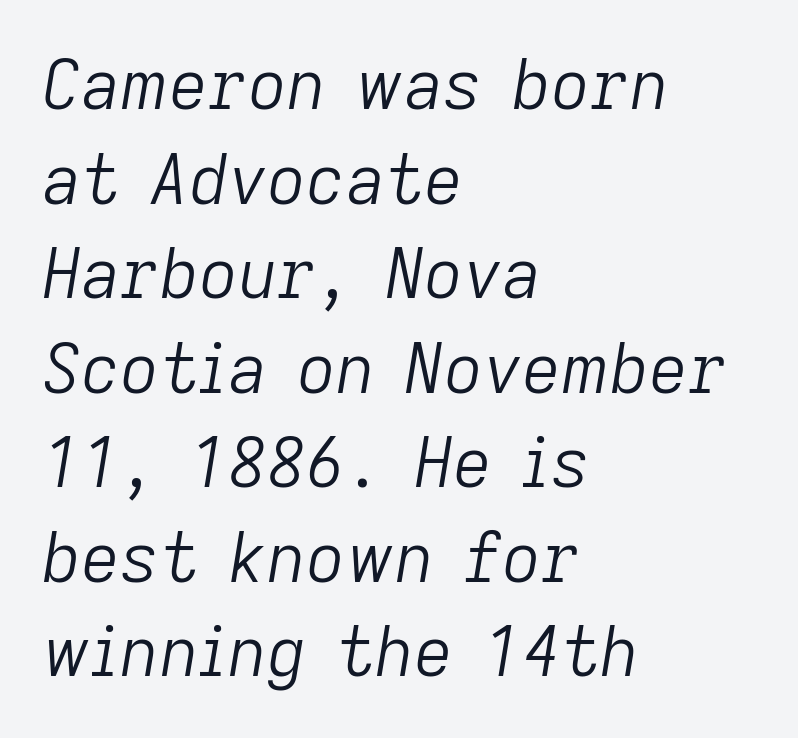
{"italic": "yes", "lean": "right", "slant_degrees": 9, "bold": "no", "weight": "light", "width": "normal", "stroke_contrast": "low", "x_height": "medium", "monospaced": "no", "underline": "no", "align": "left", "line_spacing": "normal", "line_spacing_ratio": 1.39, "letter_spacing": "normal", "letter_spacing_em": 0.0, "glyph_px": 68}
